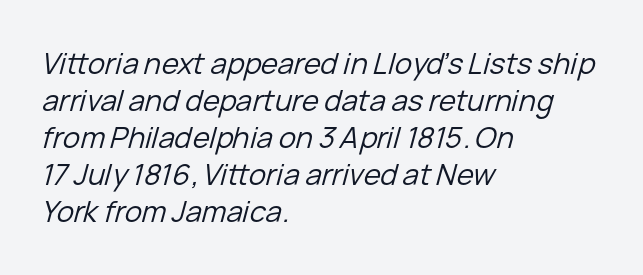
{"italic": "yes", "lean": "right", "slant_degrees": 15, "bold": "no", "weight": "regular", "width": "normal", "stroke_contrast": "low", "x_height": "medium", "monospaced": "no", "underline": "no", "align": "left", "line_spacing": "normal", "line_spacing_ratio": 1.28, "letter_spacing": "normal", "letter_spacing_em": 0.0, "glyph_px": 29}
